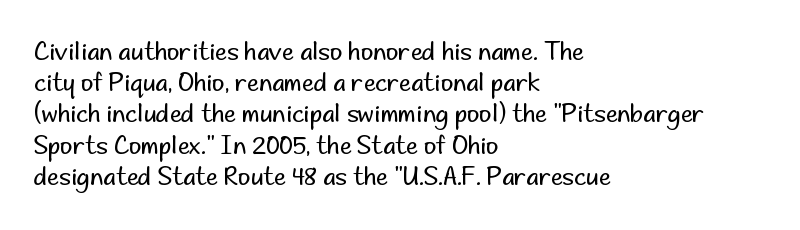
The ragged edge is on the right, which tells us the setting is flush left. The passage shown is not underscored anywhere. These lines were composed using upright roman letters. This sample uses plain, unmodified letter spacing. Reading down the column, the eye jumps a familiar distance to each next line.
